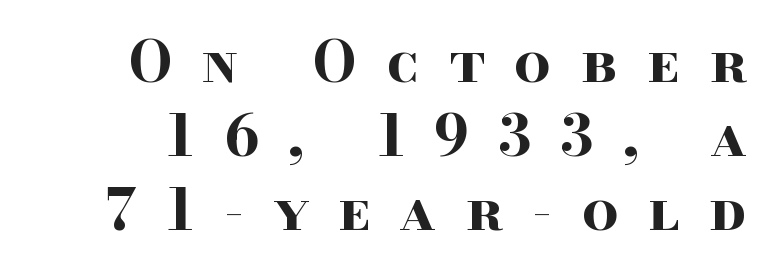
The image shows 58 px bold, wide serif type, upright; set right-aligned, normal line spacing (1.28x), unusually wide letter spacing (+0.5 em), not underlined; high stroke contrast and a small x-height.
